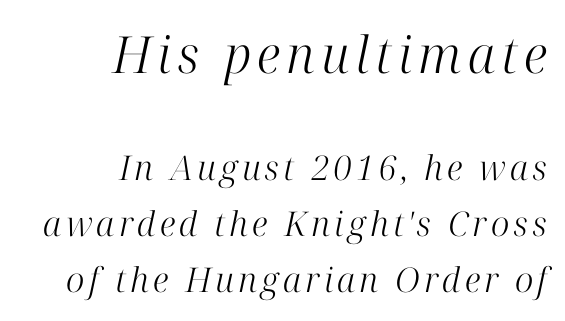
The image shows 51 px light serif type, italic (leaning right); set right-aligned, normal line spacing (1.65x), not underlined; the first (top) block is 1.5x larger; high stroke contrast and a medium x-height.
